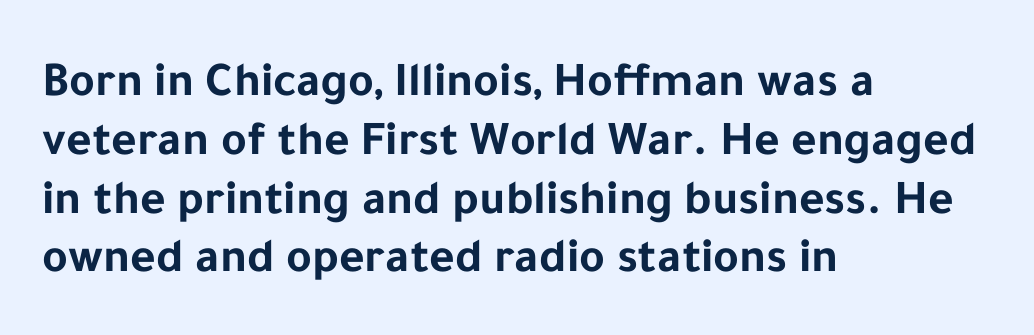
The image shows 49 px bold sans-serif type, upright; set left-aligned, line spacing 1.2x, normal letter spacing, not underlined; low stroke contrast and a medium x-height.
